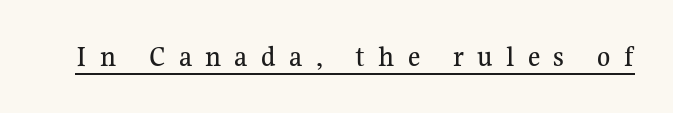
Q: Is the text italic (slanted)? A: No, it is upright.
Q: Is the typeface a serif or a sans-serif typeface? A: Serif.
Q: Is the text underlined? A: Yes.
Q: Is the spacing between letters normal or unusually wide? A: Unusually wide.
Q: Width (condensed, normal, or wide)? A: Normal.
Q: Stroke contrast? A: Medium.
Q: x-height? A: Medium.
Q: Monospaced? A: No.
